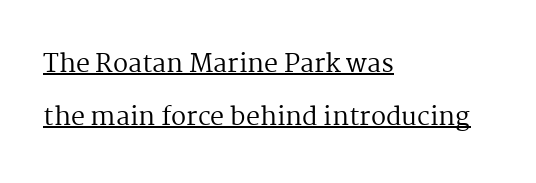
Q: Is the text bold? A: No.
Q: Is the text italic (slanted)? A: No, it is upright.
Q: Is the text underlined? A: Yes.
Q: How is the paragraph aligned? A: Left-aligned.
Q: Is the spacing between letters normal or unusually wide? A: Normal.
Q: Is the spacing between lines tight, normal or loose? A: Loose.
